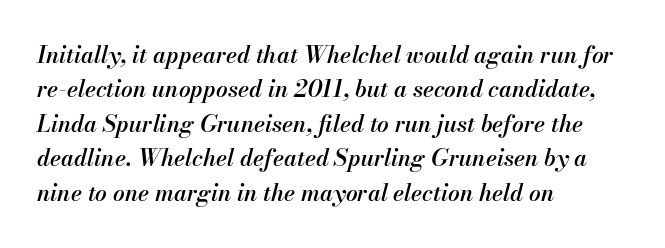
Typographic density is moderately raised because the face is semibold. Interline gaps are of average width in this sample. You can tell it's italic because the verticals aren't actually vertical. These lines keep a tight, regular rhythm from letter to letter. These lines stack with their left ends in a neat column.
